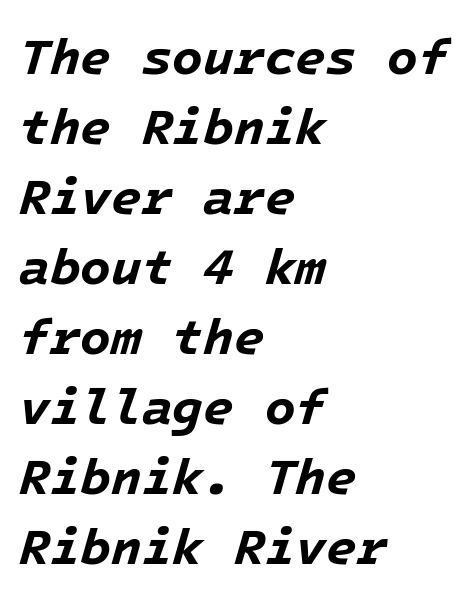
Q: Is the text bold? A: Yes.
Q: Is the text italic (slanted)? A: Yes, it leans right by about 16 degrees.
Q: Is the text underlined? A: No.
Q: How is the paragraph aligned? A: Left-aligned.
Q: Is the spacing between letters normal or unusually wide? A: Normal.
Q: Is the spacing between lines tight, normal or loose? A: Normal.
Q: Width (condensed, normal, or wide)? A: Normal.
Q: Stroke contrast? A: Low.
Q: x-height? A: Medium.
